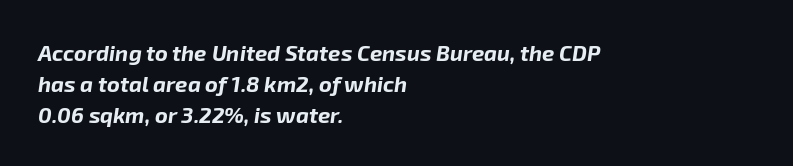
{"italic": "yes", "lean": "right", "slant_degrees": 8, "bold": "yes", "underline": "no", "align": "left", "line_spacing": "normal", "line_spacing_ratio": 1.4, "letter_spacing": "normal", "letter_spacing_em": 0.0, "glyph_px": 22}
